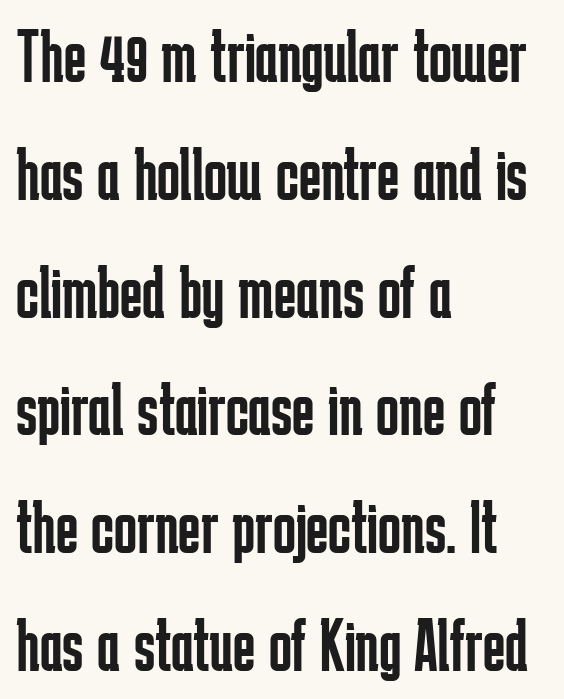
Plain, unruled lines of type. One-word summary of the alignment: left. Baseline-to-baseline distance is the conventional proportion of letter height. The font's upright variant was chosen for this text. The weight tops out at a normal text grade. Letterform terminals end flat and unadorned throughout the passage.
